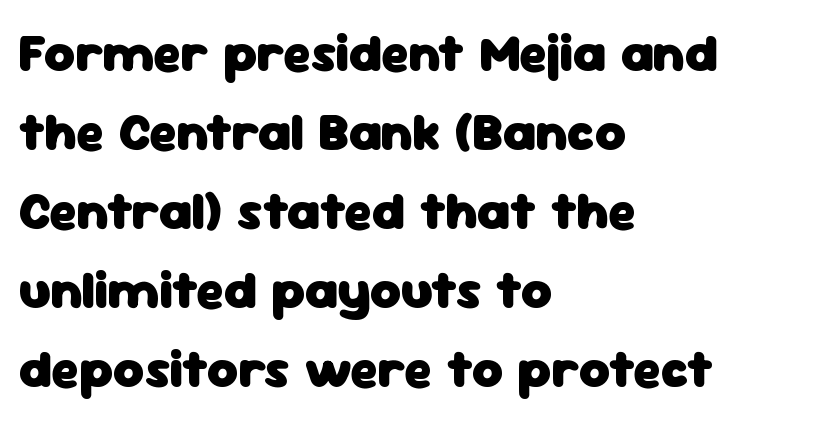
Q: Is the text bold? A: Yes.
Q: Is the text italic (slanted)? A: No, it is upright.
Q: Is the typeface a serif or a sans-serif typeface? A: Sans-serif.
Q: Is the text underlined? A: No.
Q: How is the paragraph aligned? A: Left-aligned.
Q: Is the spacing between letters normal or unusually wide? A: Normal.
Q: Is the spacing between lines tight, normal or loose? A: Normal.
Q: Width (condensed, normal, or wide)? A: Normal.
Q: Stroke contrast? A: Low.
Q: x-height? A: Medium.
Q: Monospaced? A: No.
